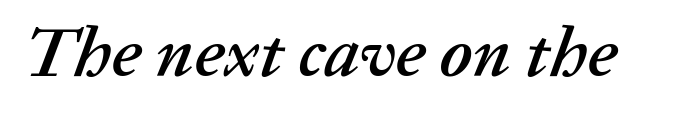
Q: Is the text italic (slanted)? A: Yes, it leans right by about 20 degrees.
Q: Is the text underlined? A: No.
Q: Is the spacing between letters normal or unusually wide? A: Normal.
Q: Width (condensed, normal, or wide)? A: Normal.
Q: Stroke contrast? A: Low.
Q: x-height? A: Medium.
Q: Monospaced? A: No.
